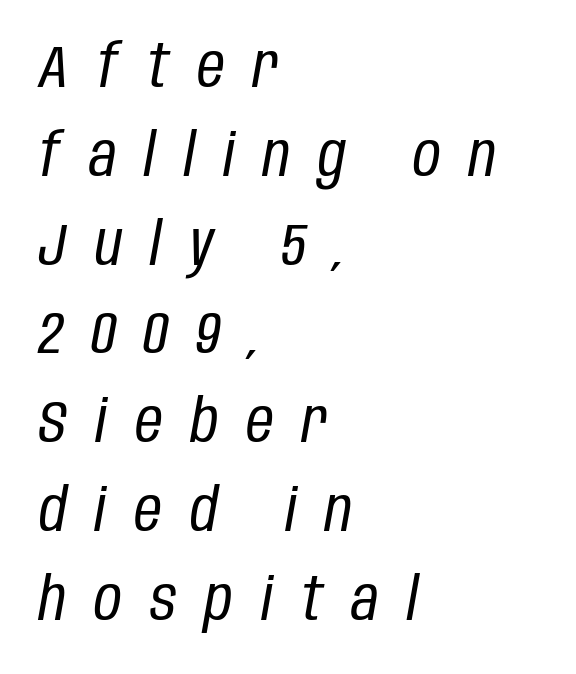
Compared with typical paragraphs, the rows here are spaced about the same. The passage is arranged the way most books set body copy — flush left. The passage shown is typed in a proportional face where columns would drift. Caption: face not bold, strokes unweighted. Honestly, there is no underline to notice here at all.
